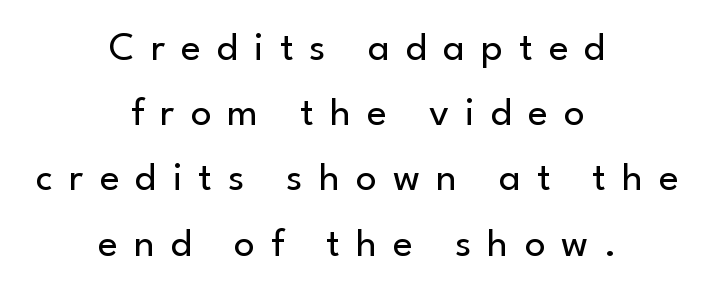
The image shows 41 px regular-weight sans-serif type, upright; set centered, normal line spacing (1.59x), unusually wide letter spacing (+0.39 em), not underlined; low stroke contrast and a small x-height.
